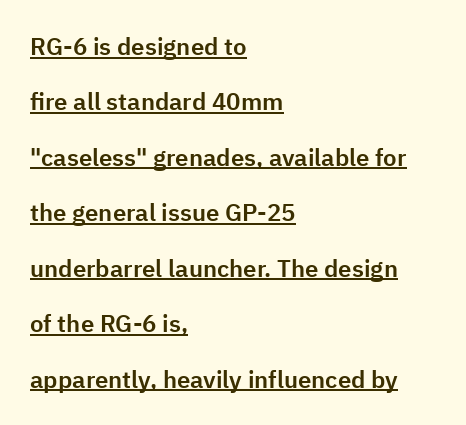
What's the leading like? Stretched, with rows far apart. Rendered with straight, roman letterforms. Standard letterfit; no display-style spreading of the glyphs. Alignment: flush left. Decoration check: the copy is underlined.
